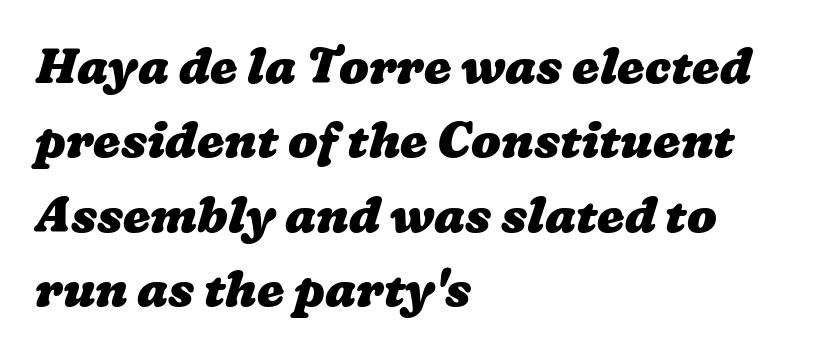
Interline gaps are of average width in this sample. Compared with typical body copy, the letter spacing here is the same. Just letters on the line, the space beneath them empty. Here the designer chose a conventional face with non-uniform glyph widths. Heft: maximum for text — a bold.
